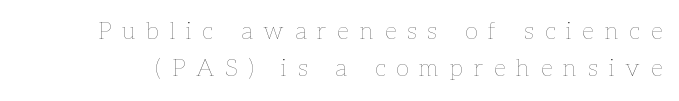
The image shows 24 px text type, upright; set normal line spacing (1.54x), unusually wide letter spacing (+0.45 em), not underlined.
